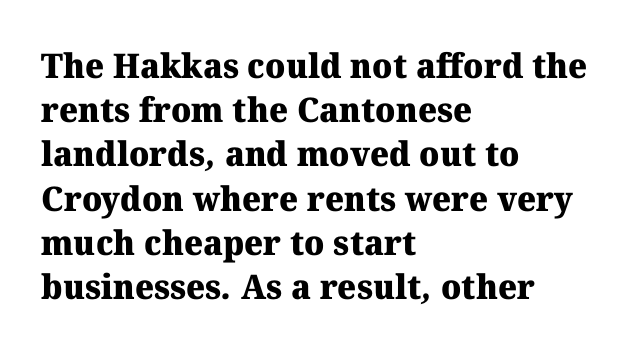
The image shows 34 px heavy serif type; set left-aligned, normal line spacing (1.3x), normal letter spacing, not underlined; medium stroke contrast and a medium x-height.
